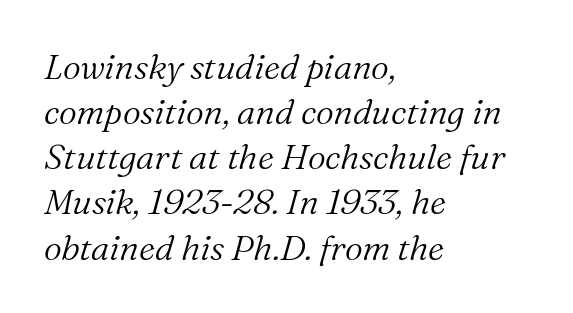
The letters look calm and open, with moderate or lighter stems. Character widths vary here, with narrow letters taking less room than wide ones. The passage shown leans; its letterforms are oblique. Serif or sans? Serif — the stroke terminals have little feet. Observe the ordinary spacing: letters are neighbours, not strangers. The space beneath each line is pristine and unruled.
